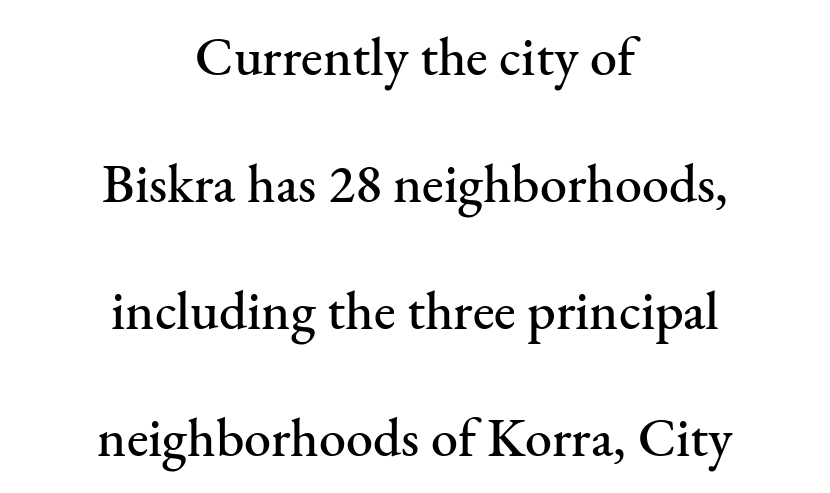
{"serif": "yes", "italic": "no", "width": "normal", "stroke_contrast": "medium", "x_height": "small", "monospaced": "no", "underline": "no", "align": "center", "line_spacing": "loose", "line_spacing_ratio": 2.35, "letter_spacing": "normal", "letter_spacing_em": 0.0, "glyph_px": 54}
